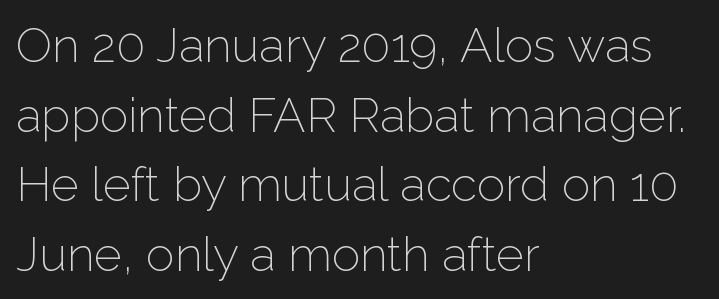
Q: Is the text bold? A: No.
Q: Is the text italic (slanted)? A: No, it is upright.
Q: Is the typeface a serif or a sans-serif typeface? A: Sans-serif.
Q: Is the text underlined? A: No.
Q: How is the paragraph aligned? A: Left-aligned.
Q: Is the spacing between letters normal or unusually wide? A: Normal.
Q: Is the spacing between lines tight, normal or loose? A: Normal.
Q: Width (condensed, normal, or wide)? A: Normal.
Q: Stroke contrast? A: Low.
Q: x-height? A: Medium.
Q: Monospaced? A: No.
